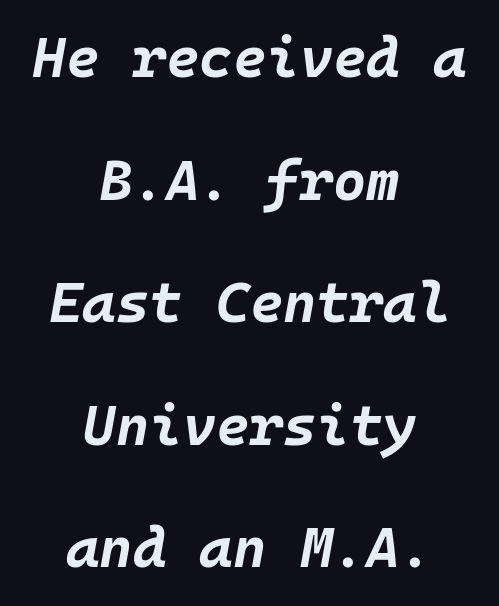
The image shows 57 px bold type, italic (leaning right), monospaced; set centered, loose line spacing (2.15x), normal letter spacing, not underlined; low stroke contrast and a large x-height.
